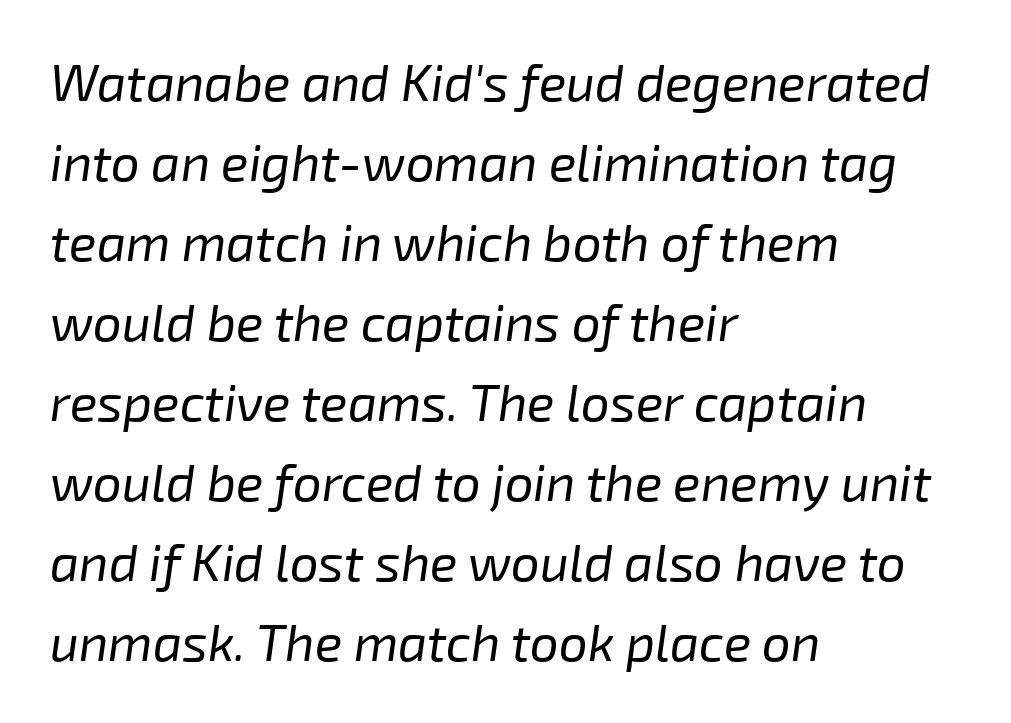
The image shows 51 px regular-weight type, italic (leaning right); set left-aligned, normal line spacing (1.57x), normal letter spacing, not underlined; low stroke contrast and a medium x-height.
